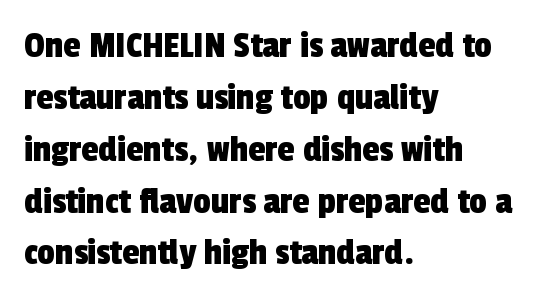
The image shows 39 px condensed sans-serif type; set left-aligned, normal line spacing (1.33x), normal letter spacing, not underlined; a medium x-height.
